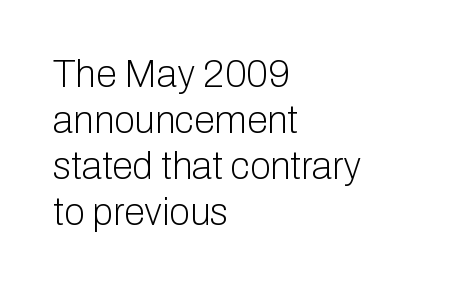
{"serif": "no", "italic": "no", "bold": "no", "weight": "light", "width": "normal", "stroke_contrast": "low", "x_height": "medium", "monospaced": "no", "underline": "no", "align": "left", "line_spacing_ratio": 1.21, "letter_spacing": "normal", "letter_spacing_em": 0.0, "glyph_px": 38}
